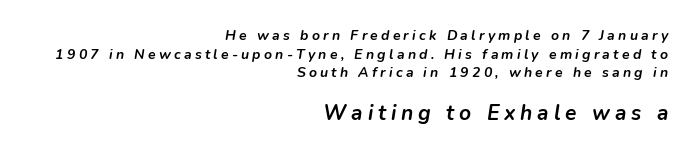
{"italic": "yes", "lean": "right", "slant_degrees": 9, "bold": "yes", "underline": "no", "align": "right", "line_spacing": "normal", "line_spacing_ratio": 1.33, "letter_spacing": "wide", "letter_spacing_em": 0.23, "larger_block": "second", "size_ratio": 1.5, "glyph_px": 21}
